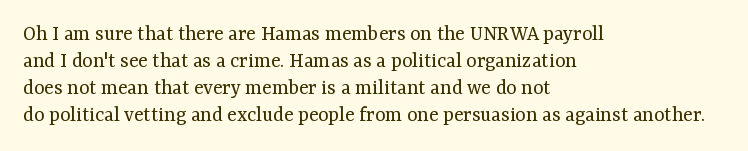
{"italic": "no", "bold": "no", "underline": "no", "align": "left", "line_spacing_ratio": 1.23, "letter_spacing": "normal", "letter_spacing_em": 0.0, "glyph_px": 22}
